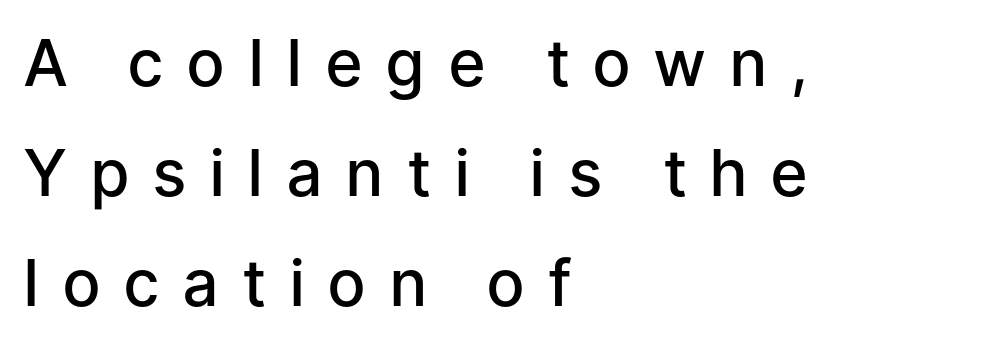
{"serif": "no", "italic": "no", "bold": "semi", "weight": "semibold", "width": "normal", "stroke_contrast": "low", "x_height": "medium", "monospaced": "no", "underline": "no", "align": "left", "line_spacing_ratio": 1.72, "letter_spacing": "wide", "letter_spacing_em": 0.38, "glyph_px": 64}
